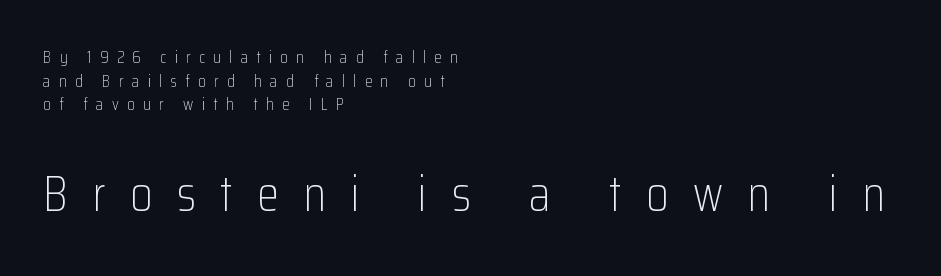
{"serif": "no", "italic": "no", "bold": "no", "weight": "light", "width": "condensed", "stroke_contrast": "low", "x_height": "medium", "monospaced": "no", "underline": "no", "align": "left", "line_spacing": "normal", "line_spacing_ratio": 1.39, "letter_spacing": "wide", "letter_spacing_em": 0.49, "larger_block": "second", "size_ratio": 2.94, "glyph_px": 50}
